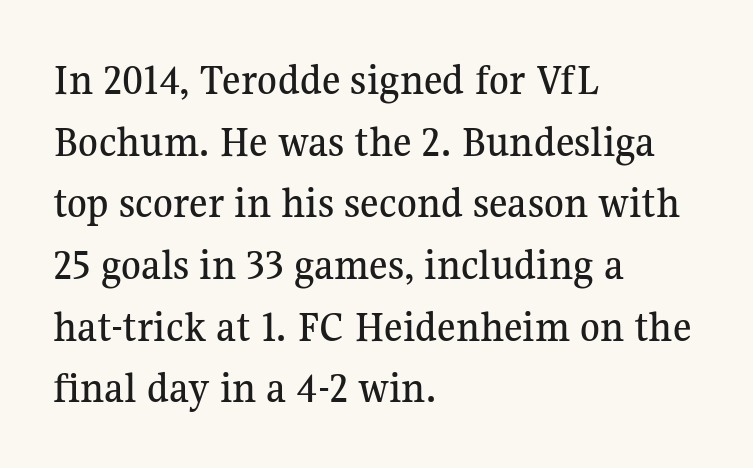
Q: Is the text italic (slanted)? A: No, it is upright.
Q: Is the typeface a serif or a sans-serif typeface? A: Serif.
Q: Is the text underlined? A: No.
Q: How is the paragraph aligned? A: Left-aligned.
Q: Is the spacing between letters normal or unusually wide? A: Normal.
Q: Is the spacing between lines tight, normal or loose? A: Normal.
Q: Width (condensed, normal, or wide)? A: Normal.
Q: Stroke contrast? A: Medium.
Q: x-height? A: Medium.
Q: Monospaced? A: No.
